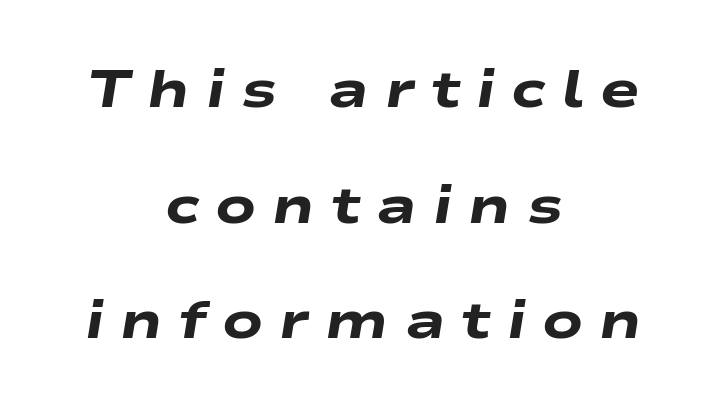
{"italic": "yes", "lean": "right", "slant_degrees": 9, "bold": "yes", "weight": "heavy", "width": "wide", "stroke_contrast": "low", "x_height": "medium", "monospaced": "no", "underline": "no", "align": "center", "line_spacing": "loose", "line_spacing_ratio": 2.18, "letter_spacing": "wide", "letter_spacing_em": 0.3, "glyph_px": 53}
